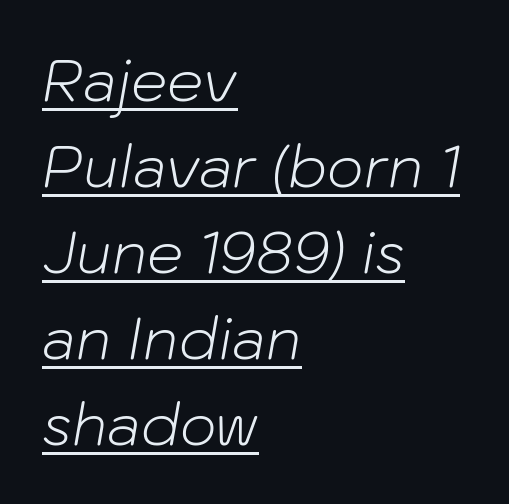
Q: Is the text bold? A: No.
Q: Is the text italic (slanted)? A: Yes, it leans right by about 10 degrees.
Q: Is the text underlined? A: Yes.
Q: How is the paragraph aligned? A: Left-aligned.
Q: Is the spacing between letters normal or unusually wide? A: Normal.
Q: Is the spacing between lines tight, normal or loose? A: Normal.
Q: Width (condensed, normal, or wide)? A: Normal.
Q: Stroke contrast? A: Low.
Q: x-height? A: Medium.
Q: Monospaced? A: No.
